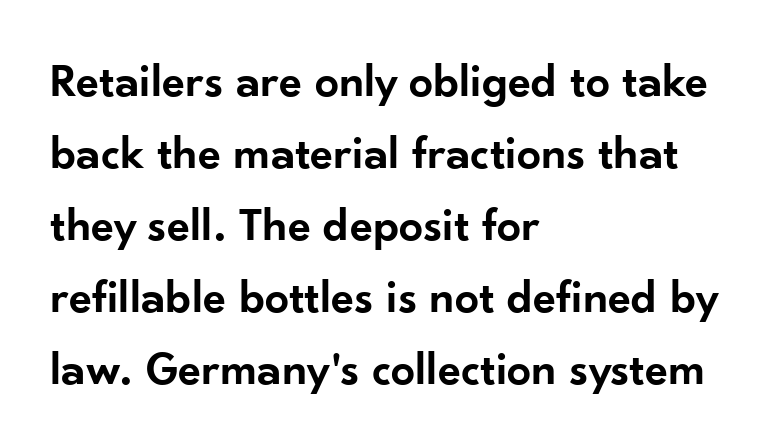
The letters stand upright; this is a roman face. The zone under the glyphs is completely vacant. This rendering leaves character spacing at its baseline value. Notice the strokes are somewhat thickened but not fully heavy: this is a semibold.
